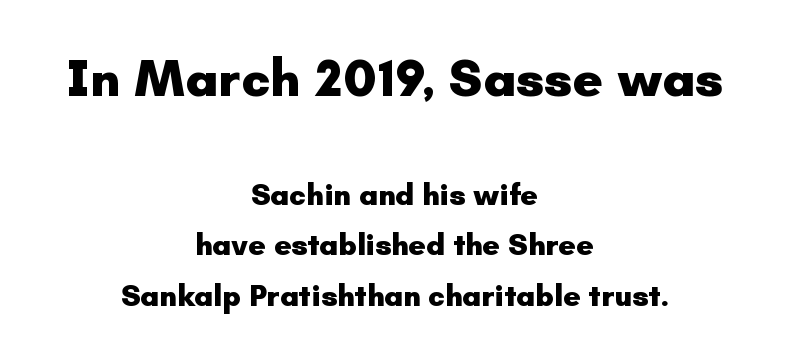
Nothing sits at the stroke ends, so this counts as sans-serif. The rendering uses a moderate line-height, typical for paragraphs. The typesetting leans heavy: a genuine bold. A student would notice the top passage is typeset larger than what follows. Quick note: underline off. Default kerning and tracking; the words read as compact shapes.
